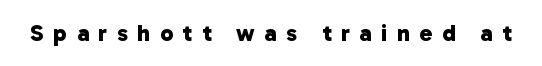
Q: Is the text bold? A: Yes.
Q: Is the text underlined? A: No.
Q: Is the spacing between letters normal or unusually wide? A: Unusually wide.
